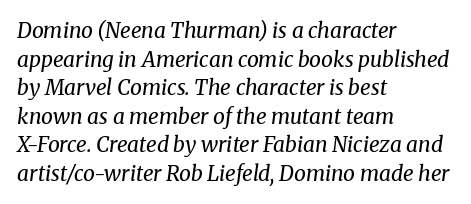
The image shows 21 px text type, italic (leaning right); set left-aligned, normal line spacing (1.36x), normal letter spacing, not underlined.
